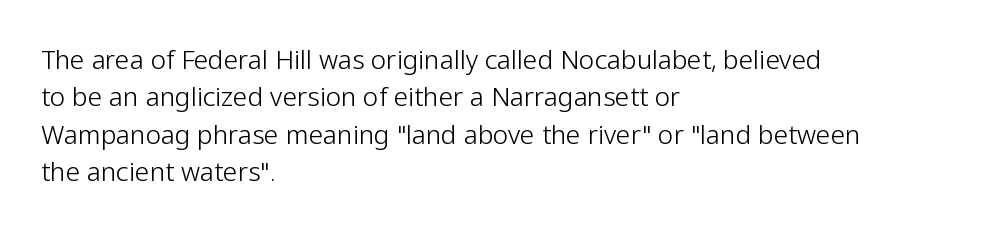
Q: Is the text bold? A: No.
Q: Is the text italic (slanted)? A: No, it is upright.
Q: Is the text underlined? A: No.
Q: How is the paragraph aligned? A: Left-aligned.
Q: Is the spacing between letters normal or unusually wide? A: Normal.
Q: Is the spacing between lines tight, normal or loose? A: Normal.
